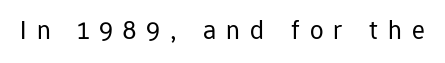
{"italic": "no", "bold": "no", "underline": "no", "letter_spacing": "wide", "letter_spacing_em": 0.37, "glyph_px": 27}
